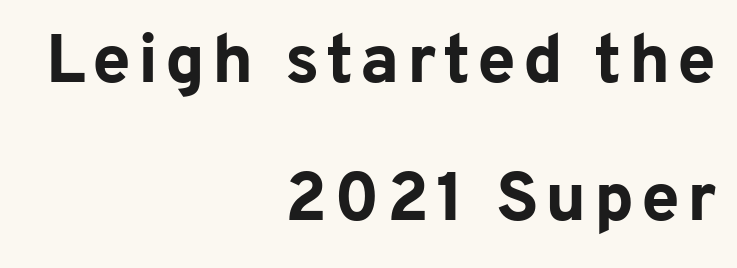
Q: Is the text bold? A: Yes.
Q: Is the text italic (slanted)? A: No, it is upright.
Q: Is the typeface a serif or a sans-serif typeface? A: Sans-serif.
Q: Is the text underlined? A: No.
Q: How is the paragraph aligned? A: Right-aligned.
Q: Is the spacing between lines tight, normal or loose? A: Loose.
Q: Width (condensed, normal, or wide)? A: Normal.
Q: Stroke contrast? A: Low.
Q: x-height? A: Medium.
Q: Monospaced? A: No.
